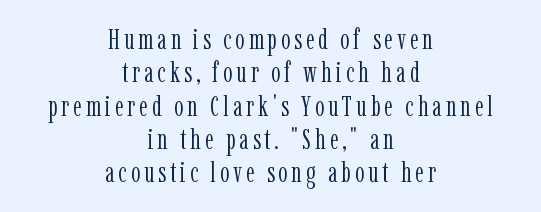
{"serif": "yes", "italic": "no", "bold": "no", "weight": "light", "width": "condensed", "stroke_contrast": "low", "x_height": "medium", "monospaced": "no", "underline": "no", "align": "center", "line_spacing": "tight", "line_spacing_ratio": 1.15, "glyph_px": 29}
